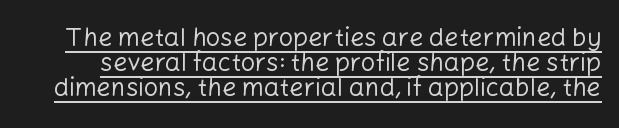
Q: Is the text bold? A: No.
Q: Is the text italic (slanted)? A: No, it is upright.
Q: Is the text underlined? A: Yes.
Q: Is the spacing between letters normal or unusually wide? A: Normal.
Q: Is the spacing between lines tight, normal or loose? A: Tight.
